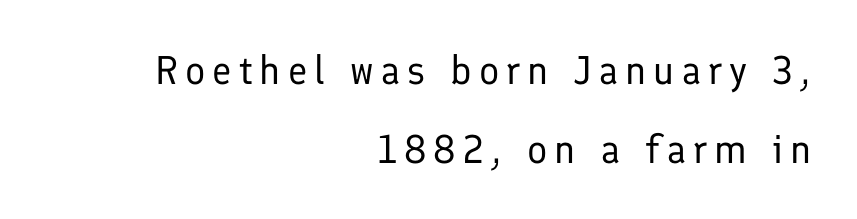
Q: Is the text bold? A: No.
Q: Is the text italic (slanted)? A: No, it is upright.
Q: Is the typeface a serif or a sans-serif typeface? A: Sans-serif.
Q: Is the text underlined? A: No.
Q: How is the paragraph aligned? A: Right-aligned.
Q: Is the spacing between lines tight, normal or loose? A: Loose.
Q: Width (condensed, normal, or wide)? A: Normal.
Q: Stroke contrast? A: Low.
Q: x-height? A: Medium.
Q: Monospaced? A: No.
